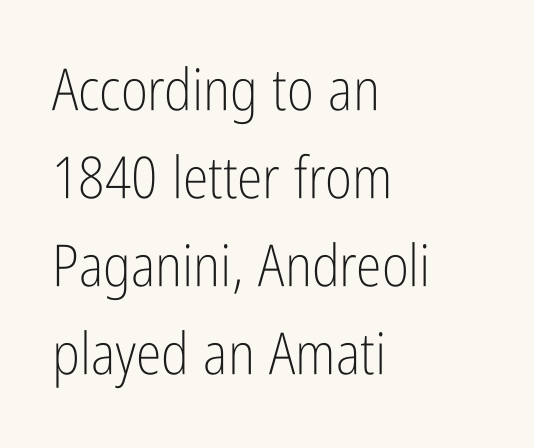
{"serif": "no", "italic": "no", "bold": "no", "weight": "light", "width": "condensed", "stroke_contrast": "low", "x_height": "medium", "monospaced": "no", "underline": "no", "align": "left", "line_spacing": "normal", "line_spacing_ratio": 1.52, "letter_spacing": "normal", "letter_spacing_em": 0.0, "glyph_px": 58}
